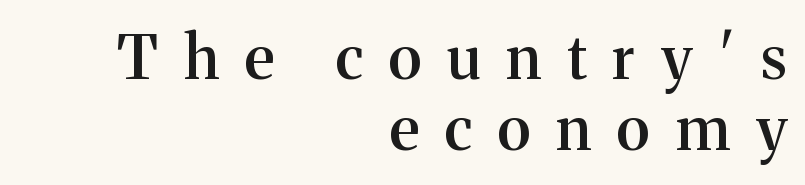
Q: Is the text bold? A: Semi-bold.
Q: Is the text italic (slanted)? A: No, it is upright.
Q: Is the typeface a serif or a sans-serif typeface? A: Serif.
Q: Is the text underlined? A: No.
Q: How is the paragraph aligned? A: Right-aligned.
Q: Is the spacing between letters normal or unusually wide? A: Unusually wide.
Q: Width (condensed, normal, or wide)? A: Normal.
Q: Stroke contrast? A: Medium.
Q: x-height? A: Medium.
Q: Monospaced? A: No.
